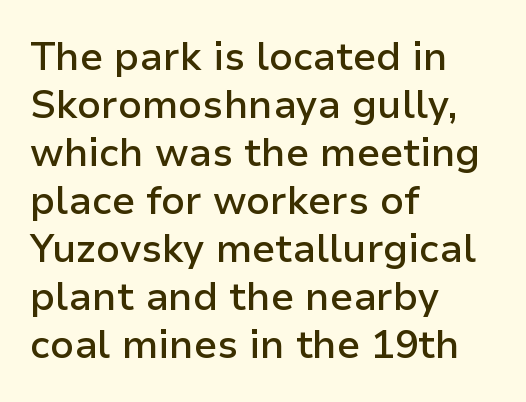
Q: Is the text bold? A: Semi-bold.
Q: Is the text italic (slanted)? A: No, it is upright.
Q: Is the typeface a serif or a sans-serif typeface? A: Sans-serif.
Q: Is the text underlined? A: No.
Q: How is the paragraph aligned? A: Left-aligned.
Q: Is the spacing between letters normal or unusually wide? A: Normal.
Q: Width (condensed, normal, or wide)? A: Normal.
Q: Stroke contrast? A: Low.
Q: x-height? A: Medium.
Q: Monospaced? A: No.
